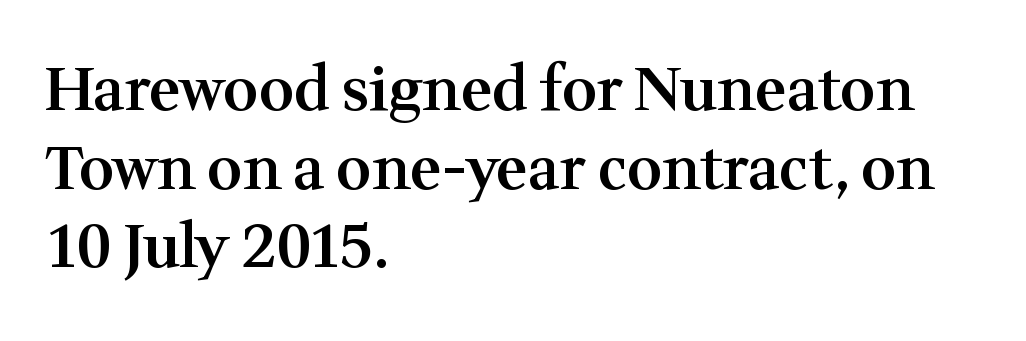
Interline gaps are of average width in this sample. Every character sits straight up, as roman type does. Heft: intermediate — a semibold. Between one letter and the next there's only the usual sliver of space.
